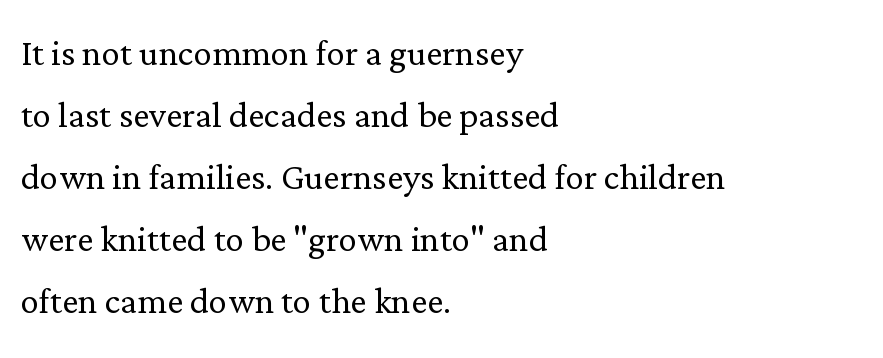
The image shows 46 px light serif type, upright; set left-aligned, normal line spacing (1.35x), normal letter spacing, not underlined; low stroke contrast and a medium x-height.
